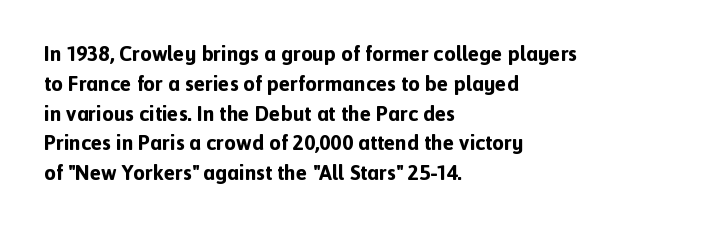
A bare baseline throughout the passage. Heavy-handed strokes throughout: this text is bold. Style check: upright. The setting favours the left margin, as ordinary paragraphs usually do. How are the letters spaced? Ordinarily, with no added tracking.
